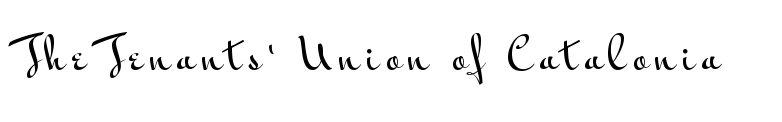
The image shows 41 px wide sans-serif type; set not underlined; medium stroke contrast and a small x-height.
